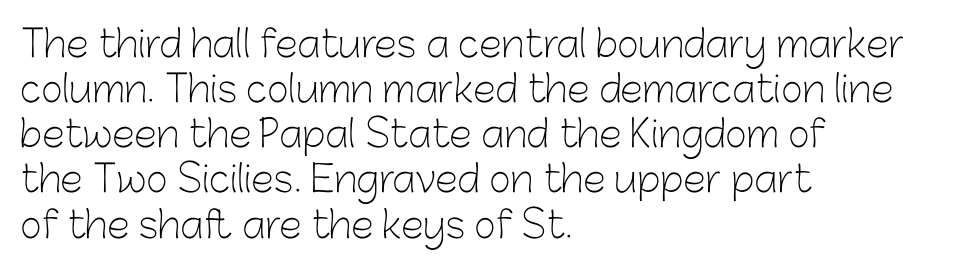
Regarding serifs, this sample does without them. The strokes carry an ordinary text weight at most. Each letter keeps its own natural width here, so spacing adapts to shape. Posture: upright roman. Tracking here is standard; glyphs follow each other at the usual distance.
